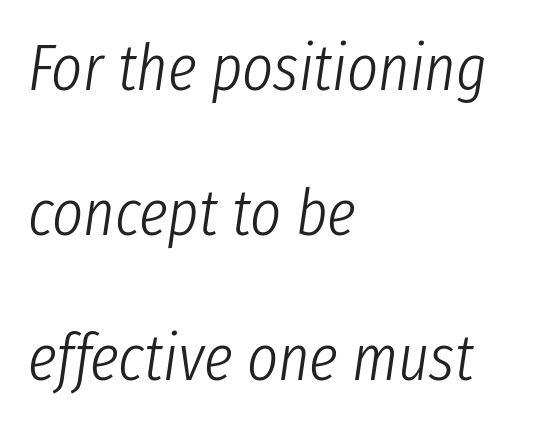
The image shows 66 px light, condensed type, italic (leaning right); set left-aligned, loose line spacing (2.2x), normal letter spacing, not underlined; low stroke contrast and a medium x-height.
